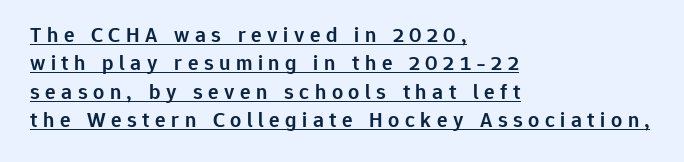
The horizontal fit of the characters is loose and conspicuously gappy. Does the copy run flush right? No — it runs flush left. Reading down the column, the eye jumps a familiar distance to each next line. Quick note: underline on.
